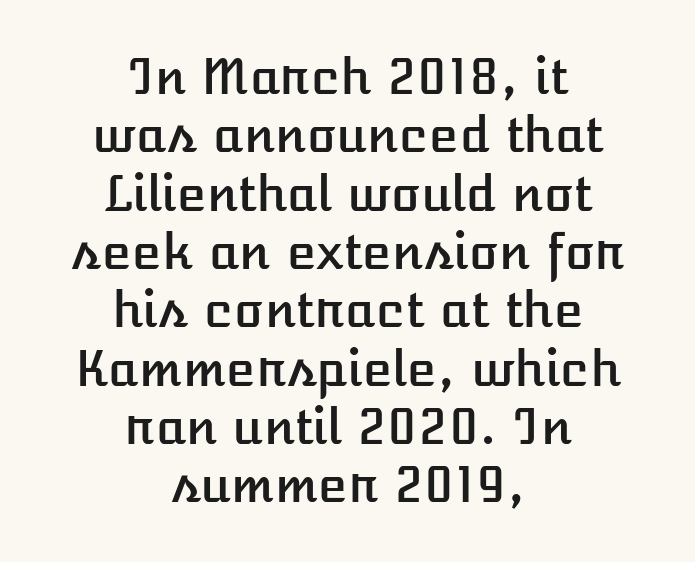
Do the letters lean? They stand straight. Default kerning and tracking; the words read as compact shapes. The compositor balanced each line on the midline. Looks like regular typesetting: each glyph gets only the width it needs.
